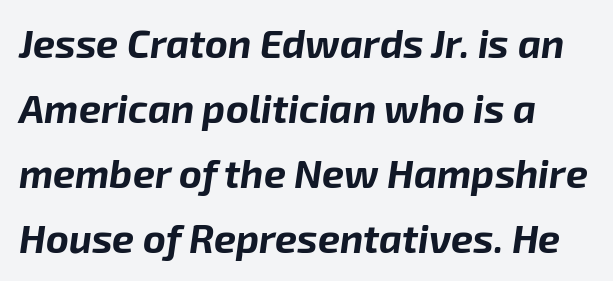
The image shows 39 px bold type, italic (leaning right); set left-aligned, normal line spacing (1.67x), normal letter spacing, not underlined; low stroke contrast and a medium x-height.
